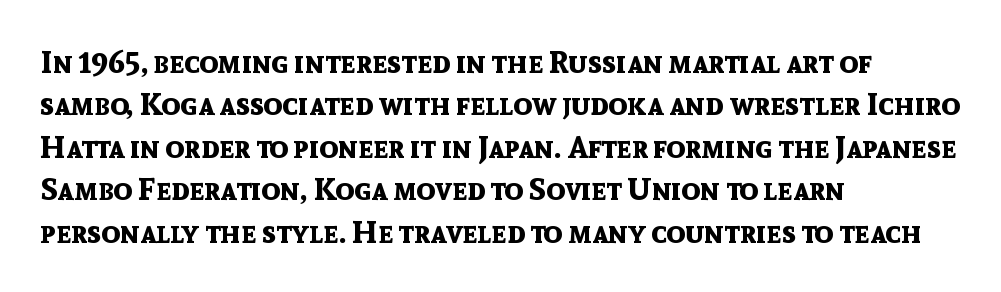
Does extra space separate the letters? No, they use regular spacing. Type style note: lacks serifs. Character widths vary here, with narrow letters taking less room than wide ones. Horizontal bands of white between lines are of average thickness. Set as a true bold cut, around the 700 mark. Does the copy run flush right? No — it runs flush left.
